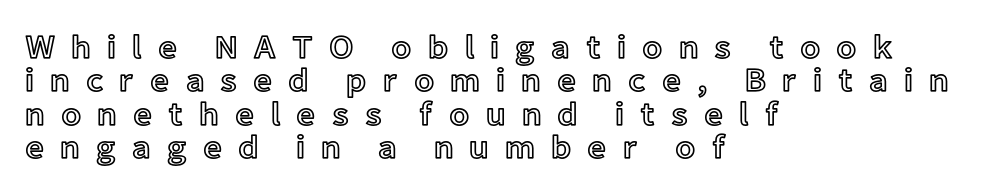
The image shows 33 px text type, upright; set left-aligned, tight line spacing (1.01x), unusually wide letter spacing (+0.48 em), not underlined; a medium x-height.
